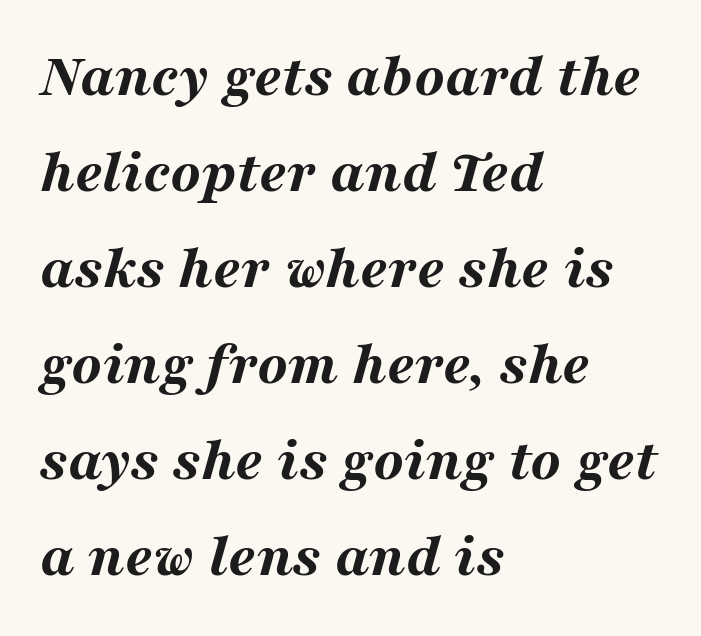
The block of text has a typical density, with ordinary space between rows. Emphasis by weight is at full strength: bold. Line beginnings align vertically; line endings do not. The rendering uses natural spacing where letterforms have individual widths. Caption: standard tracking, unaltered.
